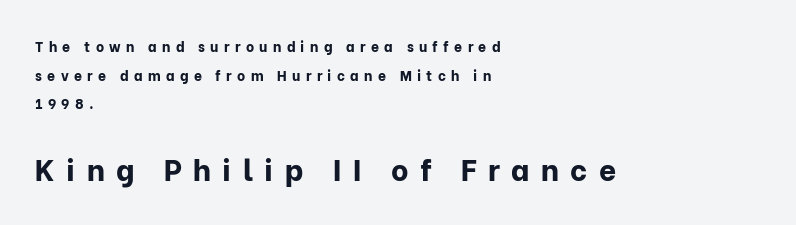
Q: Is the text bold? A: Yes.
Q: Is the text italic (slanted)? A: No, it is upright.
Q: Is the typeface a serif or a sans-serif typeface? A: Sans-serif.
Q: Is the text underlined? A: No.
Q: How is the paragraph aligned? A: Left-aligned.
Q: Is the spacing between letters normal or unusually wide? A: Unusually wide.
Q: Is the spacing between lines tight, normal or loose? A: Loose.
Q: Which block of text is set in a larger size, the first (top) or the second (bottom)? A: The second (bottom) one.
Q: Width (condensed, normal, or wide)? A: Normal.
Q: Stroke contrast? A: Low.
Q: x-height? A: Medium.
Q: Monospaced? A: No.
